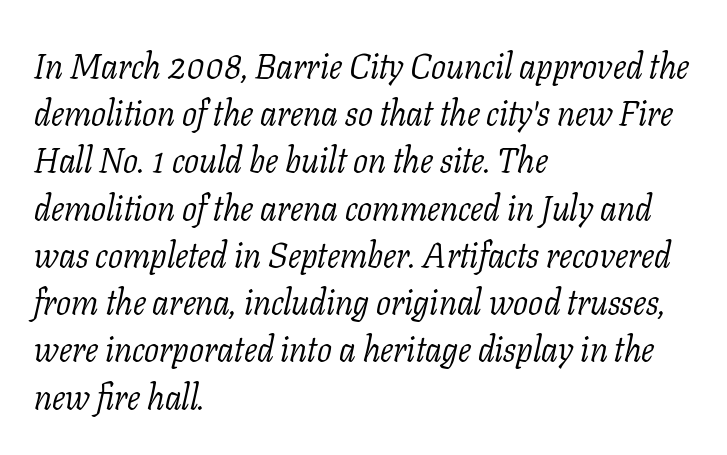
{"serif": "yes", "italic": "yes", "lean": "right", "slant_degrees": 11, "bold": "no", "weight": "light", "width": "normal", "stroke_contrast": "low", "x_height": "medium", "monospaced": "no", "underline": "no", "align": "left", "line_spacing": "normal", "line_spacing_ratio": 1.35, "letter_spacing": "normal", "letter_spacing_em": 0.0, "glyph_px": 35}
